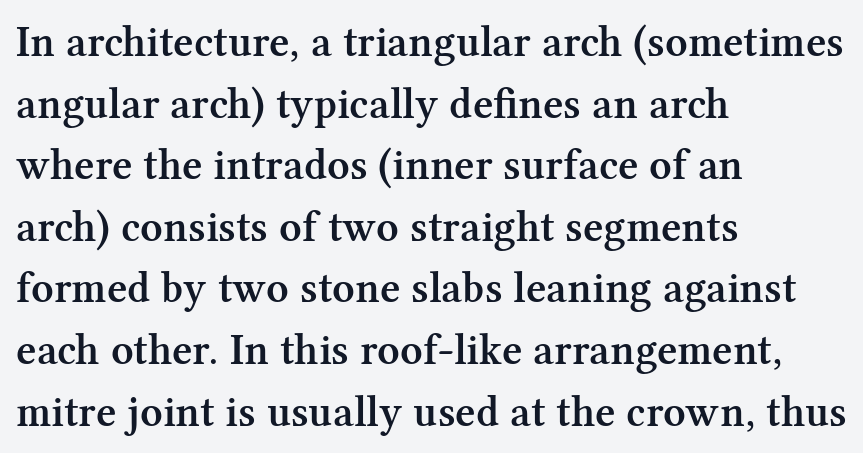
{"serif": "yes", "italic": "no", "bold": "semi", "weight": "semibold", "width": "normal", "stroke_contrast": "medium", "x_height": "medium", "monospaced": "no", "underline": "no", "align": "left", "line_spacing": "normal", "line_spacing_ratio": 1.4, "letter_spacing": "normal", "letter_spacing_em": 0.0, "glyph_px": 44}
